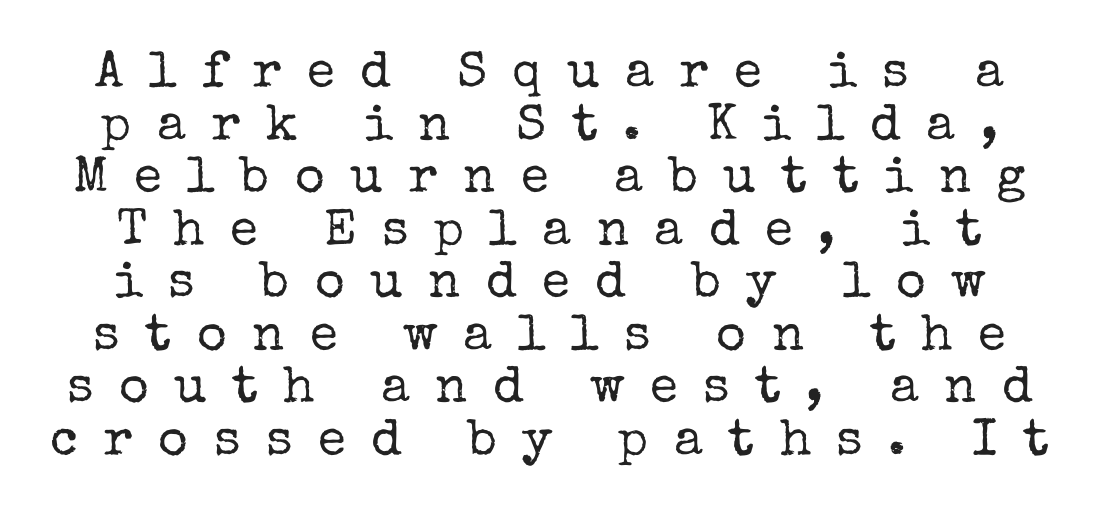
Is this a heavy cut? Hardly; it is regular or lighter. Honestly, there is no underline to notice here at all. Honestly, the rows look squashed on top of each other. These lines are rendered in a variable-pitch font. In terms of letterspacing, this is a distinctly airy, spread setting. Designer's note — italics off, roman on.
